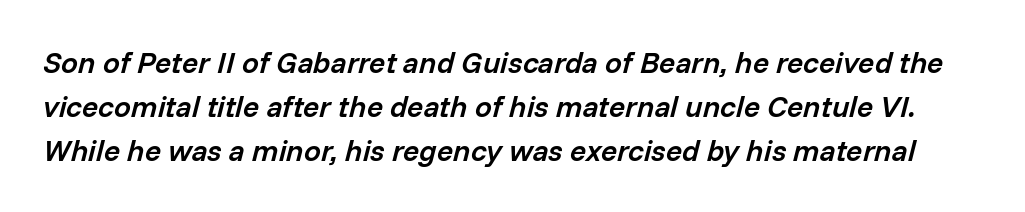
Q: Is the text bold? A: Semi-bold.
Q: Is the text italic (slanted)? A: Yes, it leans right by about 14 degrees.
Q: Is the text underlined? A: No.
Q: Is the spacing between letters normal or unusually wide? A: Normal.
Q: Is the spacing between lines tight, normal or loose? A: Normal.
Q: Width (condensed, normal, or wide)? A: Normal.
Q: Stroke contrast? A: Low.
Q: x-height? A: Medium.
Q: Monospaced? A: No.
